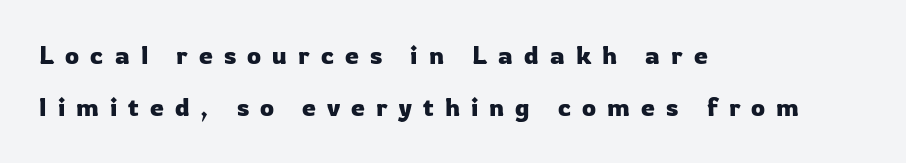
Q: Is the text italic (slanted)? A: No, it is upright.
Q: Is the text underlined? A: No.
Q: How is the paragraph aligned? A: Left-aligned.
Q: Is the spacing between letters normal or unusually wide? A: Unusually wide.
Q: Is the spacing between lines tight, normal or loose? A: Loose.
